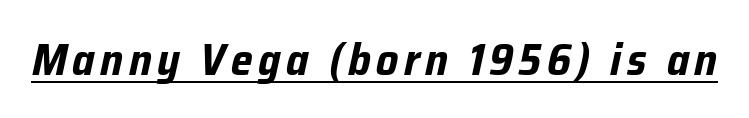
{"italic": "yes", "lean": "right", "slant_degrees": 12, "bold": "yes", "weight": "bold", "width": "condensed", "stroke_contrast": "low", "x_height": "medium", "monospaced": "no", "underline": "yes", "glyph_px": 45}
